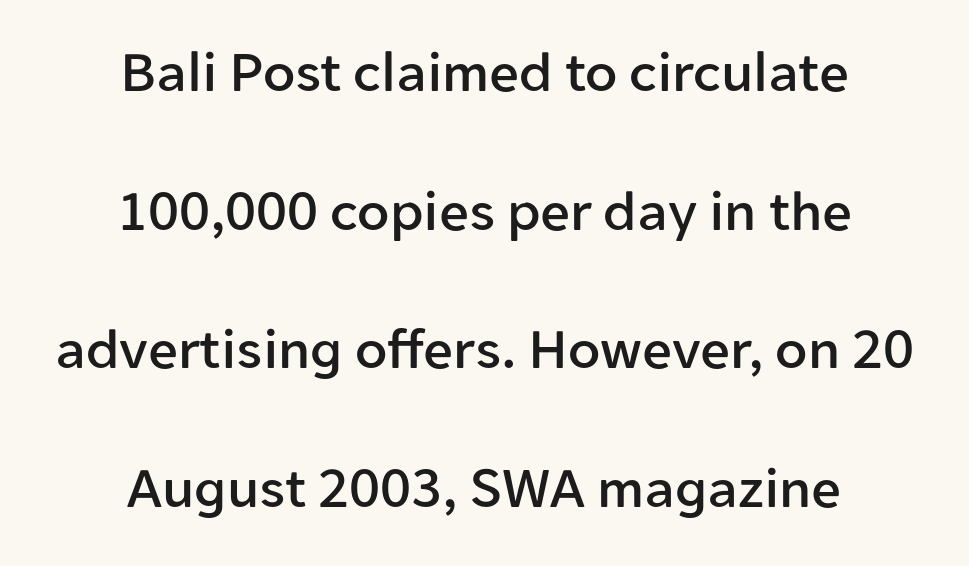
{"serif": "no", "italic": "no", "width": "normal", "stroke_contrast": "low", "x_height": "medium", "monospaced": "no", "underline": "no", "align": "center", "line_spacing": "loose", "line_spacing_ratio": 2.35, "letter_spacing": "normal", "letter_spacing_em": 0.0, "glyph_px": 59}
